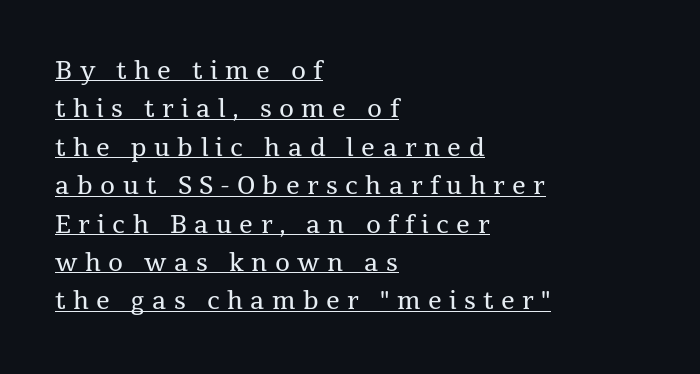
Check the space under the baseline: a stroke is drawn there. The letters stand straight up with perfectly vertical stems. Normally led — the rows are evenly, conventionally spaced. These lines have a slow, spaced-out rhythm from letter to letter. Which margin do the lines hug? The left one — the right edge is uneven.
